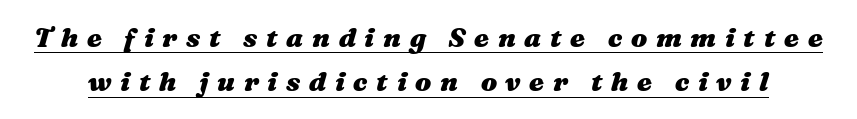
A typographer would call this underscored text. The space between consecutive lines is moderate. Does the lettering tilt? It does — this is italic. This rendering widens character spacing well past its baseline value.
